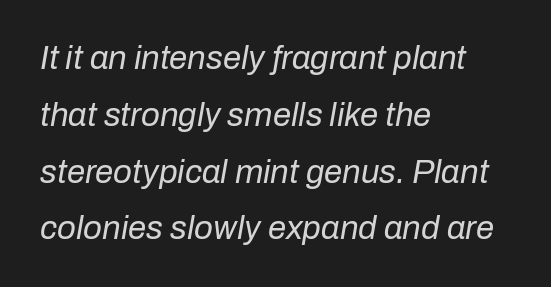
The image shows 33 px regular-weight type, italic (leaning right); set left-aligned, line spacing 1.72x, normal letter spacing, not underlined; low stroke contrast and a medium x-height.
